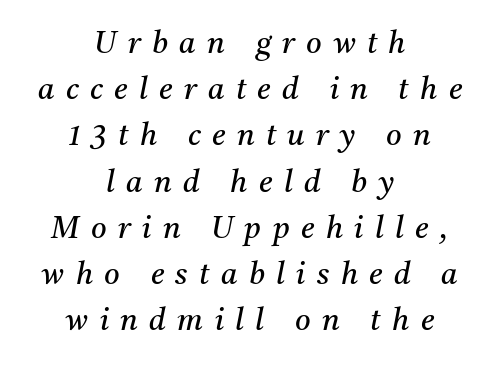
Compared with ordinary roman type, these characters are visibly tilted. Unmarked baselines from the first word to the last. The font sits on the lighter half of the weight spectrum, regular included. A typesetter would call this heavily tracked-out type.
